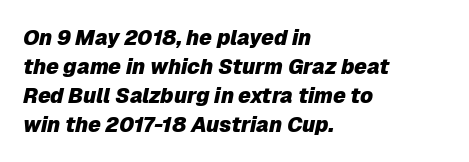
{"italic": "yes", "lean": "right", "slant_degrees": 12, "bold": "yes", "underline": "no", "align": "left", "line_spacing": "normal", "line_spacing_ratio": 1.38, "letter_spacing": "normal", "letter_spacing_em": 0.0, "glyph_px": 21}
